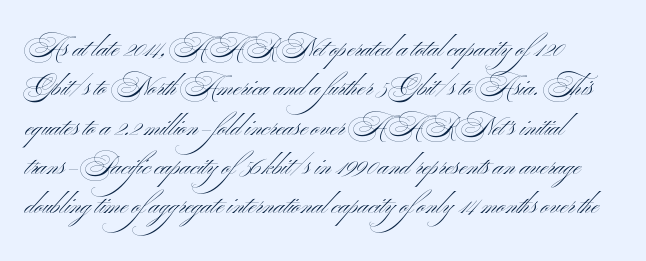
Q: Is the text bold? A: No.
Q: Is the text italic (slanted)? A: Yes.
Q: Is the text underlined? A: No.
Q: Is the spacing between letters normal or unusually wide? A: Normal.
Q: Is the spacing between lines tight, normal or loose? A: Normal.
